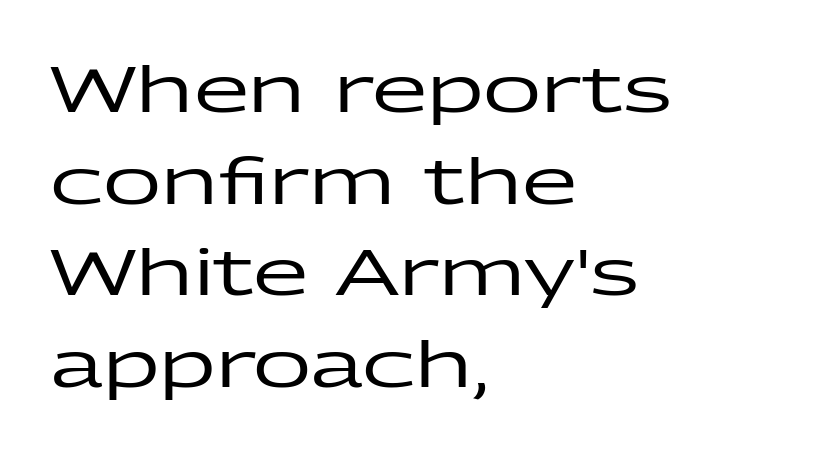
Think of a printed novel: that variable character pitch is what you see here. The type family on display is of the sans-serif kind. The letters stand upright; this is a roman face. Plain, unruled lines of type.
